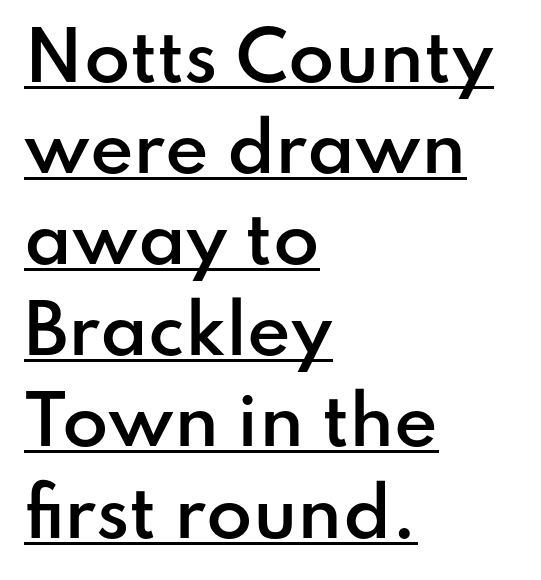
{"serif": "no", "italic": "no", "bold": "semi", "weight": "semibold", "width": "normal", "stroke_contrast": "low", "x_height": "small", "monospaced": "no", "underline": "yes", "align": "left", "line_spacing": "normal", "line_spacing_ratio": 1.36, "letter_spacing": "normal", "letter_spacing_em": 0.0, "glyph_px": 67}
